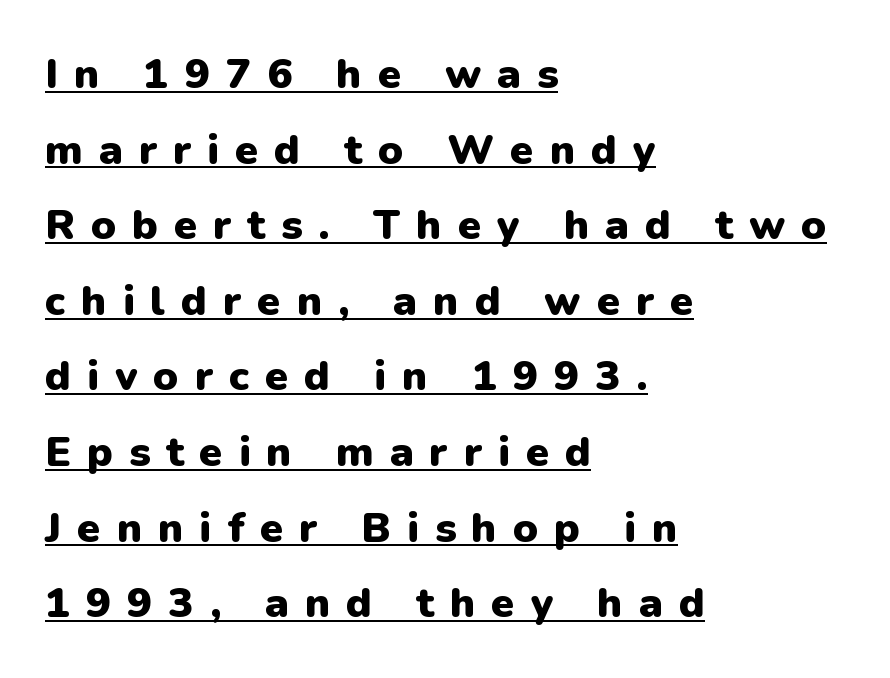
{"serif": "no", "italic": "no", "bold": "yes", "weight": "heavy", "width": "normal", "stroke_contrast": "low", "x_height": "medium", "monospaced": "no", "underline": "yes", "align": "left", "line_spacing_ratio": 1.8, "letter_spacing": "wide", "letter_spacing_em": 0.38, "glyph_px": 42}
